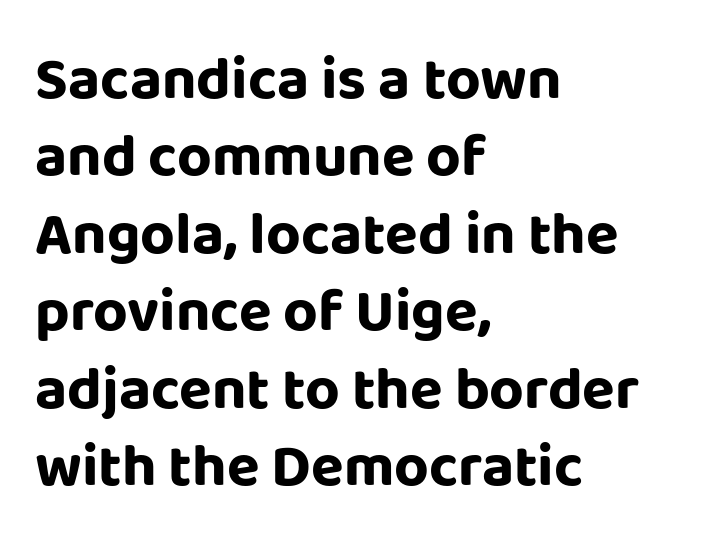
The image shows 60 px bold sans-serif type, upright; set left-aligned, normal line spacing (1.29x), normal letter spacing, not underlined; low stroke contrast and a large x-height.
